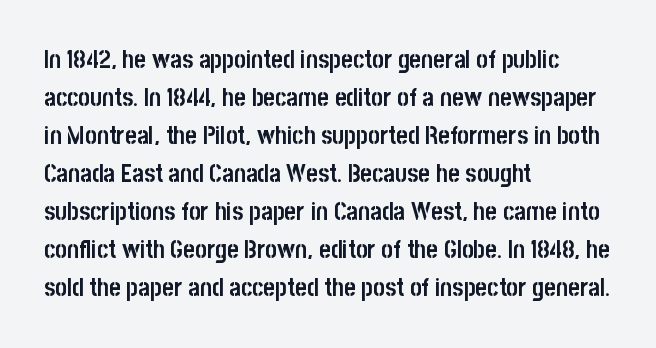
{"italic": "no", "bold": "yes", "underline": "no", "align": "left", "line_spacing": "normal", "line_spacing_ratio": 1.52, "letter_spacing": "normal", "letter_spacing_em": 0.0, "glyph_px": 25}
